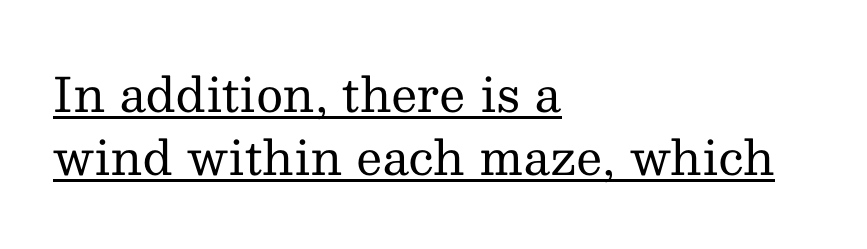
Q: Is the text bold? A: No.
Q: Is the text italic (slanted)? A: No, it is upright.
Q: Is the typeface a serif or a sans-serif typeface? A: Serif.
Q: Is the text underlined? A: Yes.
Q: How is the paragraph aligned? A: Left-aligned.
Q: Is the spacing between letters normal or unusually wide? A: Normal.
Q: Is the spacing between lines tight, normal or loose? A: Normal.
Q: Width (condensed, normal, or wide)? A: Normal.
Q: Stroke contrast? A: Medium.
Q: x-height? A: Medium.
Q: Monospaced? A: No.
